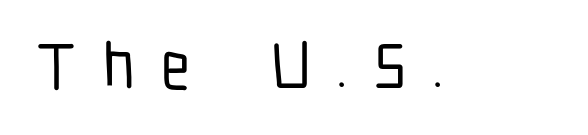
Q: Is the text italic (slanted)? A: No, it is upright.
Q: Is the typeface a serif or a sans-serif typeface? A: Sans-serif.
Q: Is the text underlined? A: No.
Q: Is the spacing between letters normal or unusually wide? A: Unusually wide.
Q: Width (condensed, normal, or wide)? A: Condensed.
Q: Stroke contrast? A: Low.
Q: x-height? A: Medium.
Q: Monospaced? A: No.
